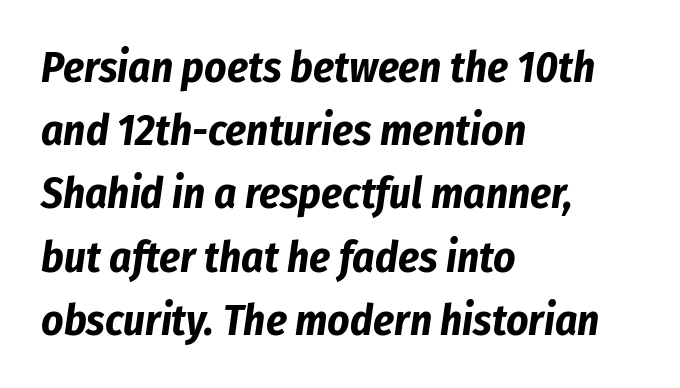
The letters advance in unequal steps, a hallmark of proportional type. The rendering keeps characters at their native spacing. Beneath every word, the page is bare. Observe the lean: these are italic letterforms. Typesetter's note: full bold, strokes at maximum text heaviness.
